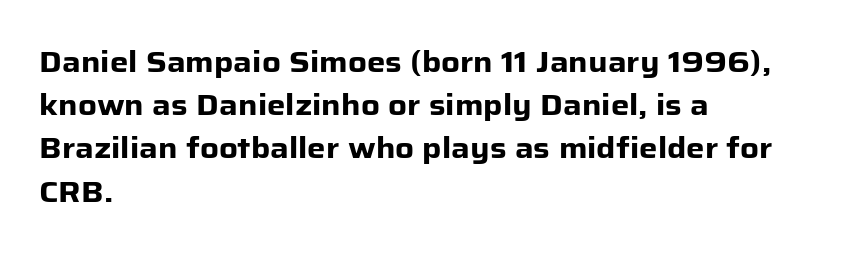
The image shows 29 px heavy sans-serif type, upright; set left-aligned, normal line spacing (1.49x), normal letter spacing, not underlined; low stroke contrast and a medium x-height.
